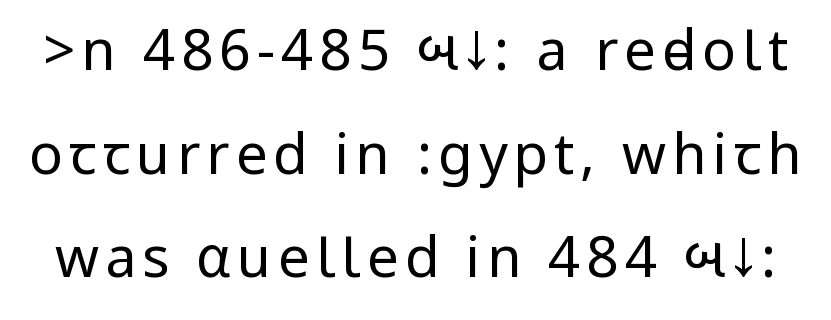
Q: Is the text bold? A: No.
Q: Is the text italic (slanted)? A: No, it is upright.
Q: Is the typeface a serif or a sans-serif typeface? A: Sans-serif.
Q: Is the text underlined? A: No.
Q: Width (condensed, normal, or wide)? A: Condensed.
Q: Stroke contrast? A: Low.
